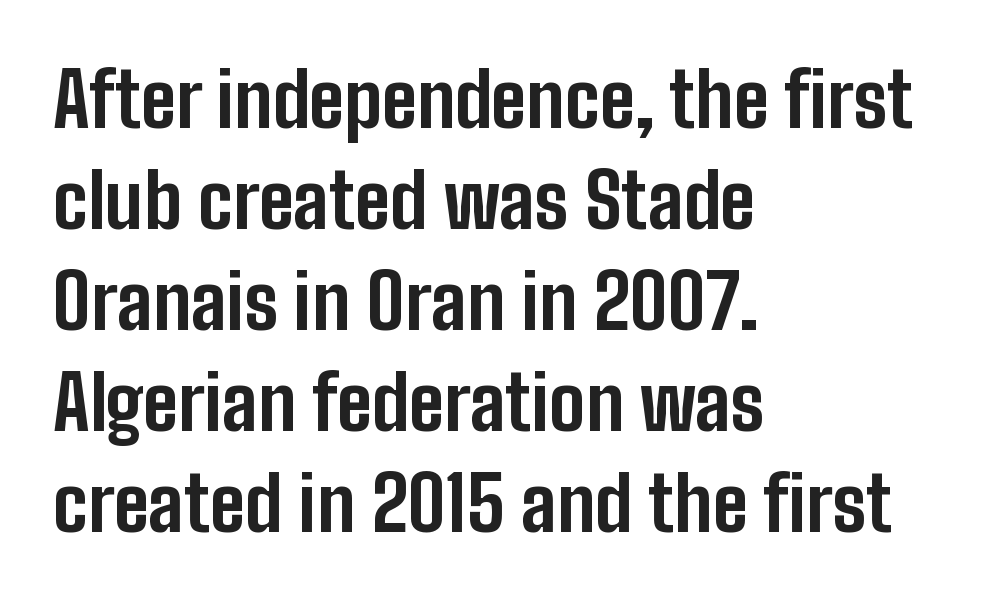
The image shows 76 px bold, condensed sans-serif type, upright; set left-aligned, normal line spacing (1.33x), normal letter spacing, not underlined; low stroke contrast and a medium x-height.
